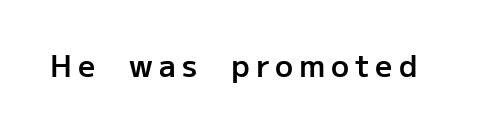
{"serif": "no", "italic": "no", "bold": "semi", "weight": "semibold", "width": "normal", "stroke_contrast": "low", "x_height": "medium", "monospaced": "no", "underline": "no", "letter_spacing": "wide", "letter_spacing_em": 0.2, "glyph_px": 30}
